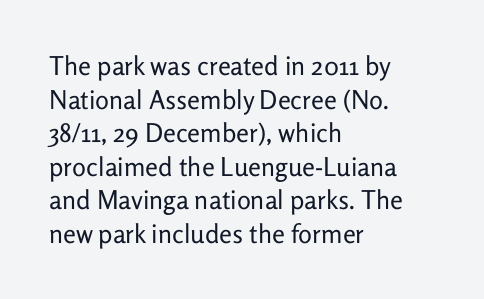
Interline gaps are of average width in this sample. In terms of posture, this sample is upright. Teacher's note: observe the even left margin — that is flush-left alignment. The cut favours lightness, reaching ordinary text weight at its darkest.
